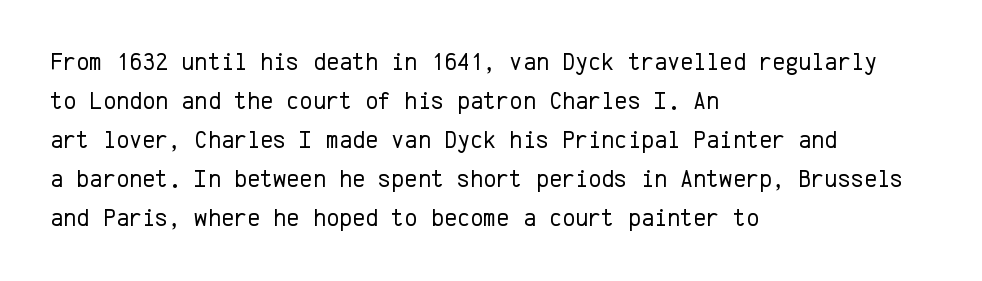
Q: Is the text bold? A: No.
Q: Is the text italic (slanted)? A: No, it is upright.
Q: Is the text underlined? A: No.
Q: How is the paragraph aligned? A: Left-aligned.
Q: Is the spacing between letters normal or unusually wide? A: Normal.
Q: Is the spacing between lines tight, normal or loose? A: Normal.
